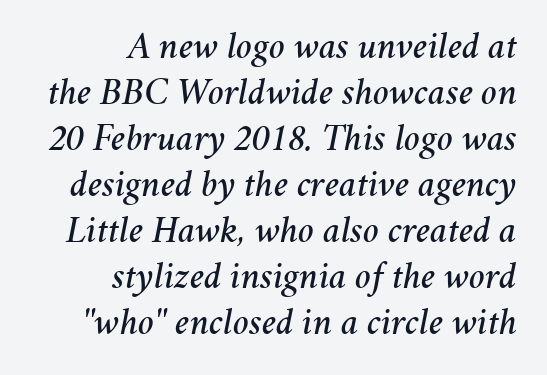
{"italic": "yes", "lean": "right", "slant_degrees": 11, "width": "normal", "stroke_contrast": "medium", "x_height": "medium", "monospaced": "no", "underline": "no", "align": "right", "line_spacing_ratio": 1.21, "letter_spacing": "normal", "letter_spacing_em": 0.0, "glyph_px": 38}
